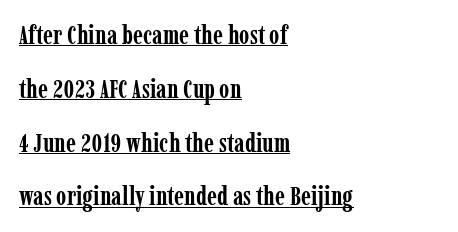
Q: Is the text bold? A: Yes.
Q: Is the text italic (slanted)? A: No, it is upright.
Q: Is the text underlined? A: Yes.
Q: How is the paragraph aligned? A: Left-aligned.
Q: Is the spacing between letters normal or unusually wide? A: Normal.
Q: Is the spacing between lines tight, normal or loose? A: Loose.
